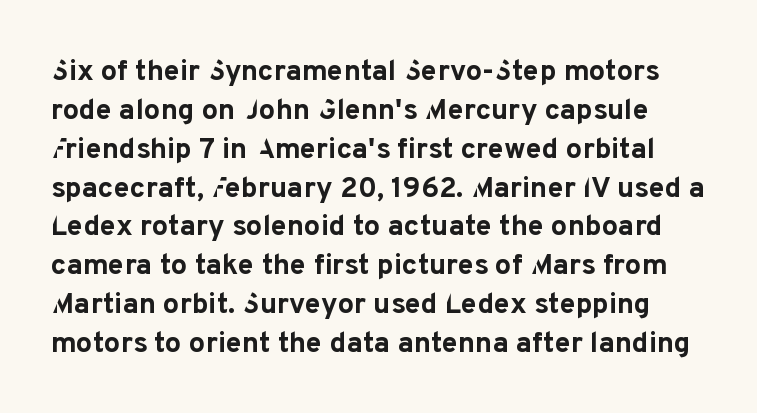
Upright lettering throughout. Notice how descenders clear the ascenders below comfortably — that's standard leading. The strokes are fattened all the way to bold. Inter-character spacing is left at the font's built-in metrics. The letters advance in unequal steps, a hallmark of proportional type.
